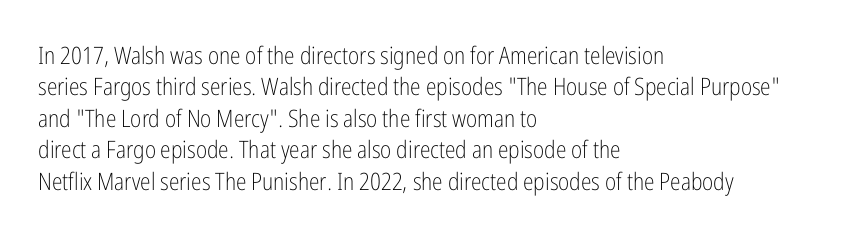
Q: Is the text bold? A: No.
Q: Is the text italic (slanted)? A: No, it is upright.
Q: Is the text underlined? A: No.
Q: How is the paragraph aligned? A: Left-aligned.
Q: Is the spacing between letters normal or unusually wide? A: Normal.
Q: Is the spacing between lines tight, normal or loose? A: Normal.
